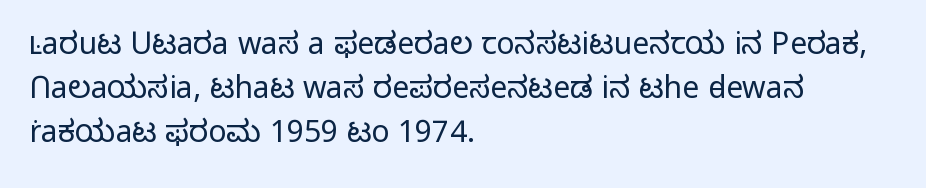
Q: Is the text bold? A: No.
Q: Is the text italic (slanted)? A: No, it is upright.
Q: Is the typeface a serif or a sans-serif typeface? A: Sans-serif.
Q: Is the text underlined? A: No.
Q: How is the paragraph aligned? A: Left-aligned.
Q: Is the spacing between letters normal or unusually wide? A: Normal.
Q: Is the spacing between lines tight, normal or loose? A: Normal.
Q: Width (condensed, normal, or wide)? A: Normal.
Q: Stroke contrast? A: Low.
Q: x-height? A: Medium.
Q: Monospaced? A: No.
